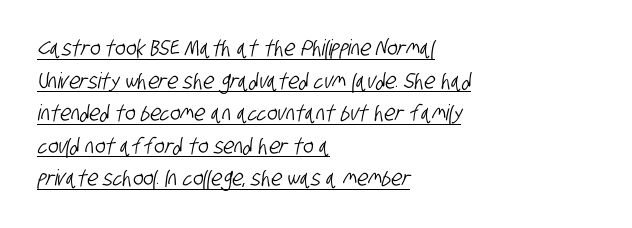
Q: Is the text underlined? A: Yes.
Q: How is the paragraph aligned? A: Left-aligned.
Q: Is the spacing between letters normal or unusually wide? A: Normal.
Q: Is the spacing between lines tight, normal or loose? A: Normal.
